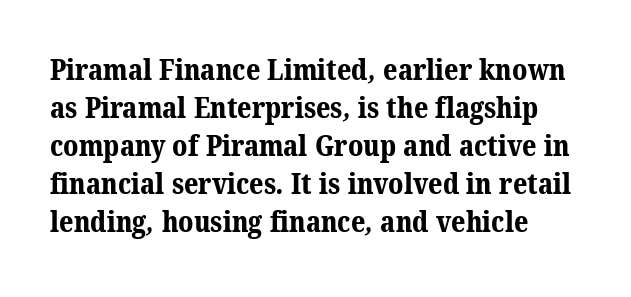
The image shows 28 px bold serif type; set normal line spacing (1.36x), normal letter spacing, not underlined; medium stroke contrast and a medium x-height.
